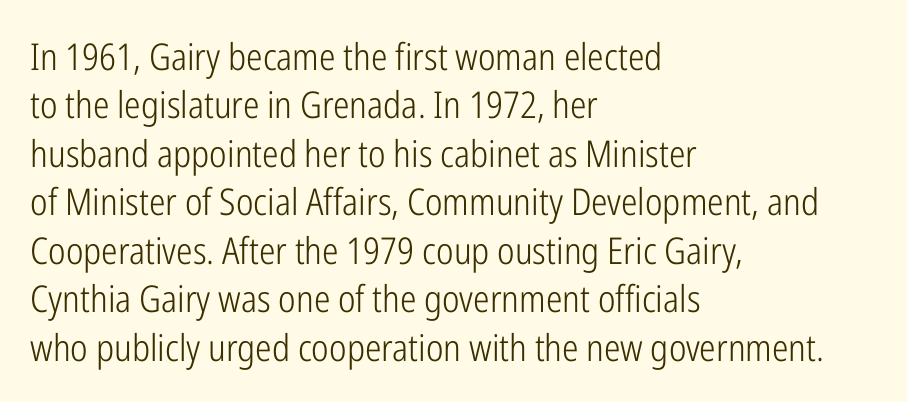
{"serif": "no", "italic": "no", "bold": "no", "weight": "light", "width": "condensed", "stroke_contrast": "low", "x_height": "medium", "monospaced": "no", "underline": "no", "align": "left", "line_spacing": "normal", "line_spacing_ratio": 1.31, "letter_spacing": "normal", "letter_spacing_em": 0.0, "glyph_px": 37}
